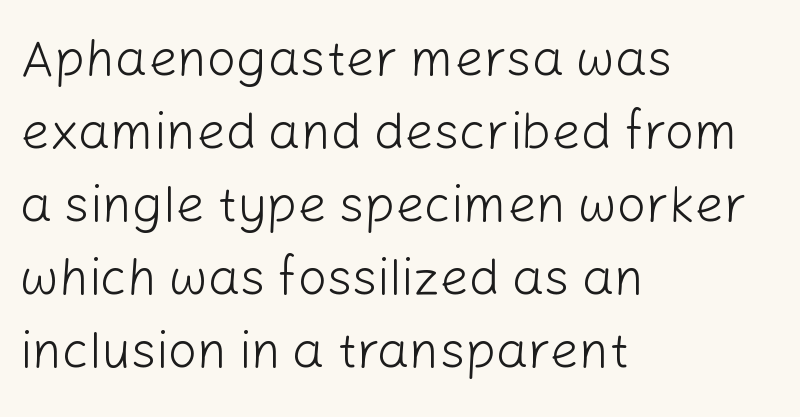
{"serif": "no", "italic": "no", "bold": "no", "weight": "light", "width": "normal", "stroke_contrast": "low", "x_height": "medium", "monospaced": "no", "underline": "no", "align": "left", "line_spacing": "normal", "line_spacing_ratio": 1.43, "letter_spacing": "normal", "letter_spacing_em": 0.0, "glyph_px": 51}
